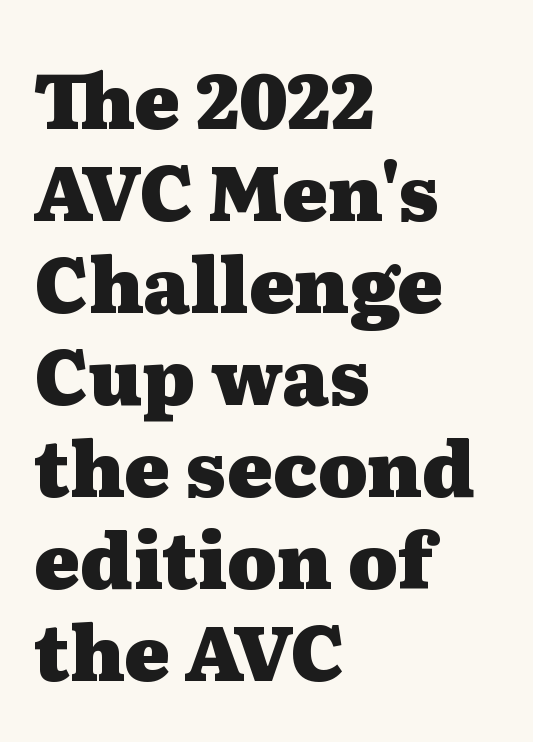
{"serif": "yes", "italic": "no", "bold": "yes", "weight": "heavy", "width": "wide", "stroke_contrast": "medium", "x_height": "medium", "monospaced": "no", "underline": "no", "align": "left", "line_spacing_ratio": 1.21, "letter_spacing": "normal", "letter_spacing_em": 0.0, "glyph_px": 76}
